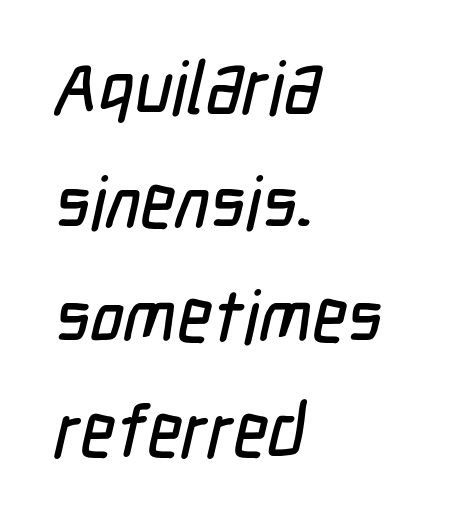
Q: Is the typeface a serif or a sans-serif typeface? A: Sans-serif.
Q: Is the text underlined? A: No.
Q: How is the paragraph aligned? A: Left-aligned.
Q: Is the spacing between letters normal or unusually wide? A: Normal.
Q: Is the spacing between lines tight, normal or loose? A: Normal.
Q: Width (condensed, normal, or wide)? A: Condensed.
Q: Stroke contrast? A: Low.
Q: x-height? A: Medium.
Q: Monospaced? A: No.
